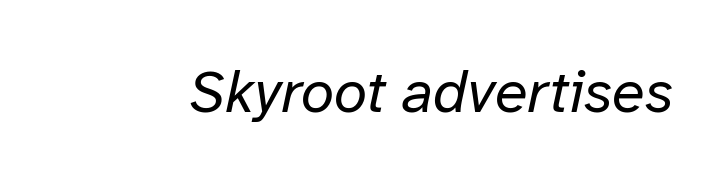
Q: Is the text bold? A: No.
Q: Is the text italic (slanted)? A: Yes, it leans right by about 12 degrees.
Q: Is the text underlined? A: No.
Q: Is the spacing between letters normal or unusually wide? A: Normal.
Q: Width (condensed, normal, or wide)? A: Normal.
Q: Stroke contrast? A: Low.
Q: x-height? A: Medium.
Q: Monospaced? A: No.
